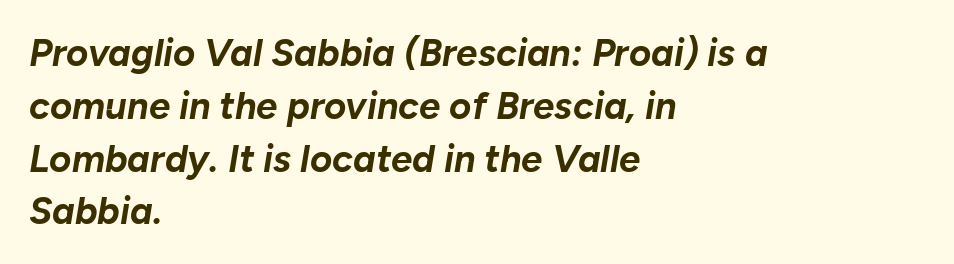
The image shows 38 px bold type, italic (leaning right); set left-aligned, normal line spacing (1.39x), normal letter spacing, not underlined; low stroke contrast and a medium x-height.
